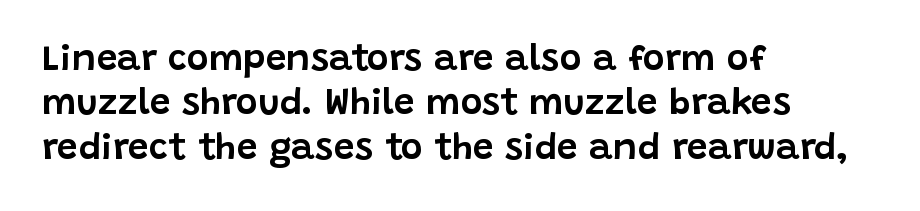
In terms of letterform style, serifs are entirely absent. Decoration check: the copy has no underline. The letters stand upright; this is a roman face. This sample has the flowing, uneven cadence of proportional lettering. These lines keep a tight, regular rhythm from letter to letter.
